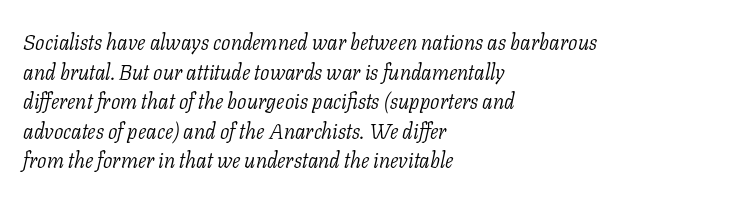
Honestly, the row spacing looks completely unremarkable. The lines are quadded left. These lines keep a tight, regular rhythm from letter to letter. Descenders are the only things crossing below the line. This is oblique type, the kind used for emphasis or titles.
